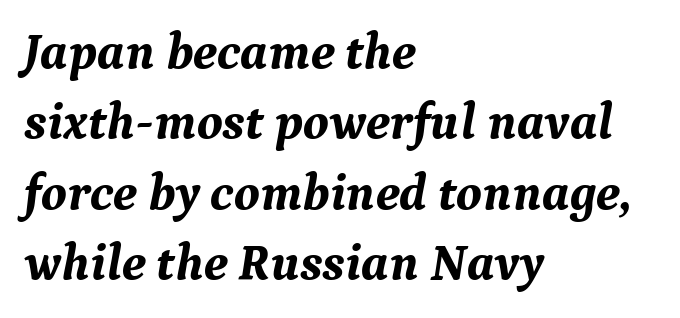
Q: Is the text bold? A: Yes.
Q: Is the text italic (slanted)? A: Yes, it leans right by about 9 degrees.
Q: Is the typeface a serif or a sans-serif typeface? A: Serif.
Q: Is the text underlined? A: No.
Q: How is the paragraph aligned? A: Left-aligned.
Q: Is the spacing between letters normal or unusually wide? A: Normal.
Q: Is the spacing between lines tight, normal or loose? A: Normal.
Q: Width (condensed, normal, or wide)? A: Normal.
Q: Stroke contrast? A: Medium.
Q: x-height? A: Medium.
Q: Monospaced? A: No.
